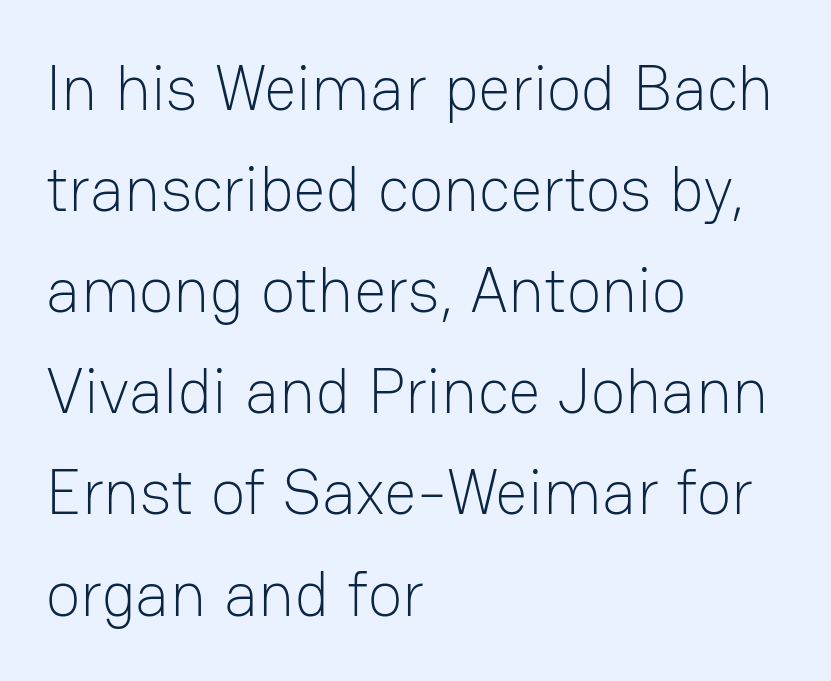
Q: Is the text bold? A: No.
Q: Is the text italic (slanted)? A: No, it is upright.
Q: Is the typeface a serif or a sans-serif typeface? A: Sans-serif.
Q: Is the text underlined? A: No.
Q: How is the paragraph aligned? A: Left-aligned.
Q: Is the spacing between letters normal or unusually wide? A: Normal.
Q: Is the spacing between lines tight, normal or loose? A: Normal.
Q: Width (condensed, normal, or wide)? A: Normal.
Q: Stroke contrast? A: Low.
Q: x-height? A: Medium.
Q: Monospaced? A: No.
